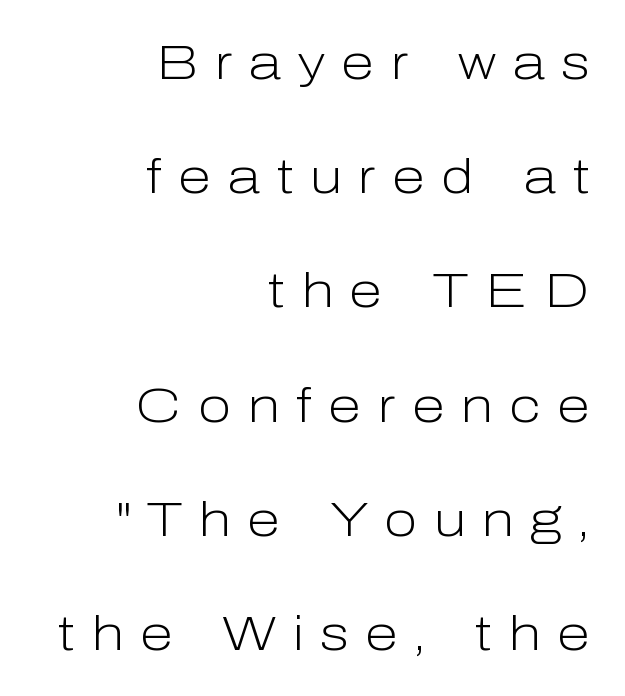
The image shows 49 px light sans-serif type, upright; set right-aligned, loose line spacing (2.33x), unusually wide letter spacing (+0.33 em), not underlined; low stroke contrast and a medium x-height.
